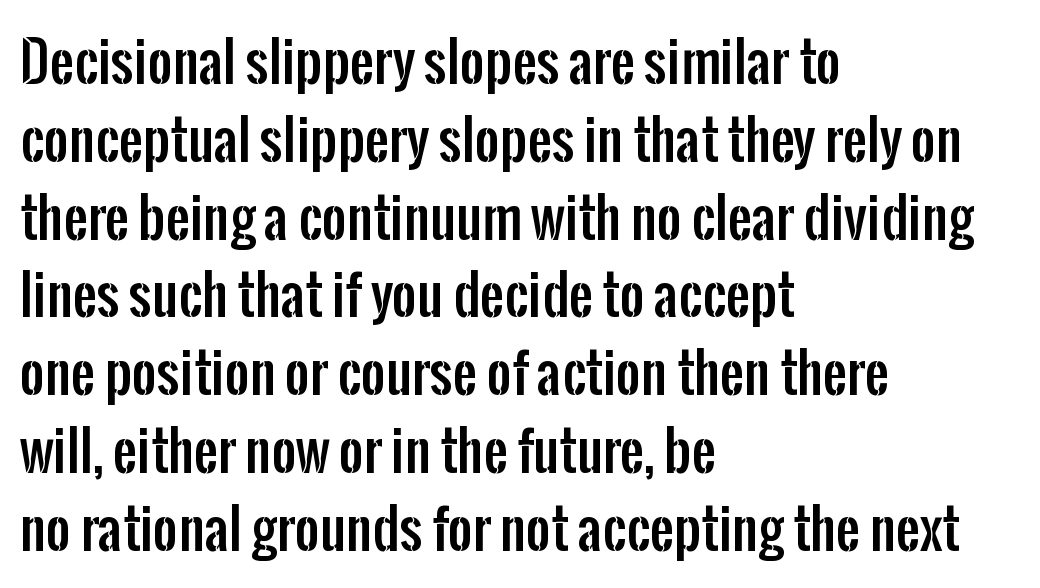
What's the leading like? Ordinary, nothing unusual. Look at the bottom of the vertical strokes: they stop flat, with no serifs. Casual observation: everything's shoved over to the left. Spacing between characters is what you'd get straight out of the box. Notice how the stems are strictly vertical — no italics here.
